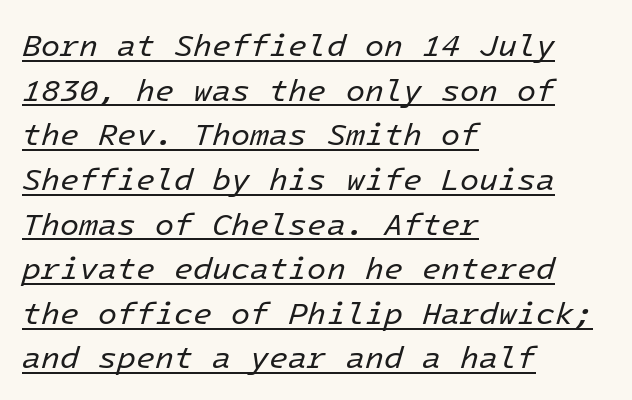
Italic: yes, the glyphs are oblique. Tracking value appears to be zero — textbook default spacing. In terms of leading, this rendering sits right in the middle. Does the copy run flush right? No — it runs flush left. Students, observe the line beneath the letters — that is underlining. Bold? No — there's no thickening of the strokes.
